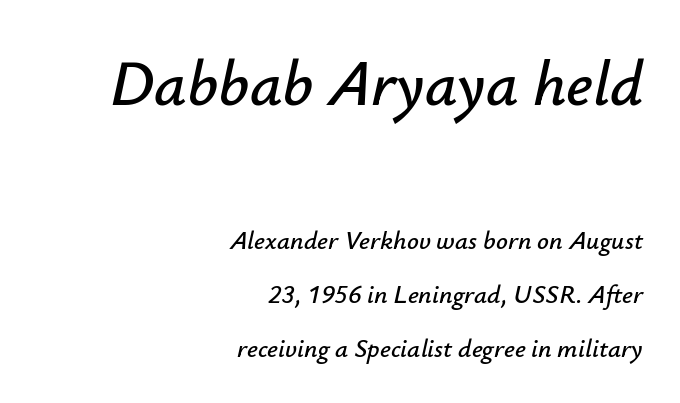
{"italic": "yes", "lean": "right", "slant_degrees": 12, "width": "normal", "stroke_contrast": "low", "x_height": "small", "monospaced": "no", "underline": "no", "align": "right", "line_spacing": "loose", "line_spacing_ratio": 2.08, "letter_spacing": "normal", "letter_spacing_em": 0.0, "larger_block": "first", "size_ratio": 2.46, "glyph_px": 64}
